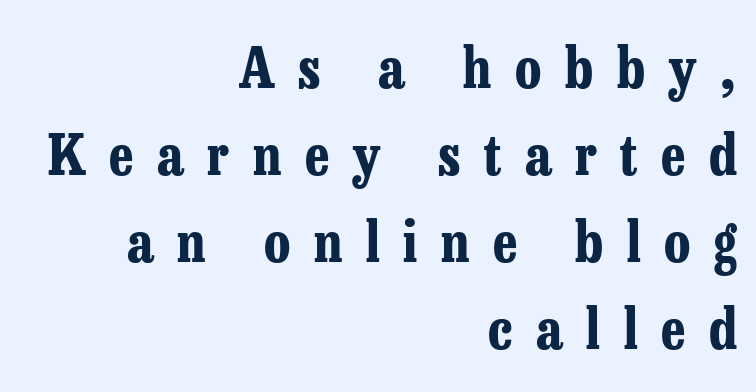
Q: Is the text bold? A: Yes.
Q: Is the text italic (slanted)? A: No, it is upright.
Q: Is the typeface a serif or a sans-serif typeface? A: Serif.
Q: Is the text underlined? A: No.
Q: How is the paragraph aligned? A: Right-aligned.
Q: Is the spacing between letters normal or unusually wide? A: Unusually wide.
Q: Is the spacing between lines tight, normal or loose? A: Normal.
Q: Width (condensed, normal, or wide)? A: Condensed.
Q: Stroke contrast? A: Low.
Q: x-height? A: Medium.
Q: Monospaced? A: No.
